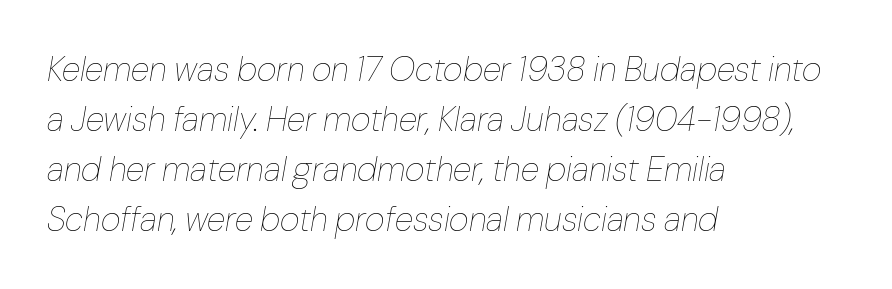
Look at the tracking — it's just the regular setting, nothing added. The letters advance in unequal steps, a hallmark of proportional type. Horizontal alignment here is leftward, the default for most running prose. Unbolded letterforms with no extra heft. Vertical spacing — default.
